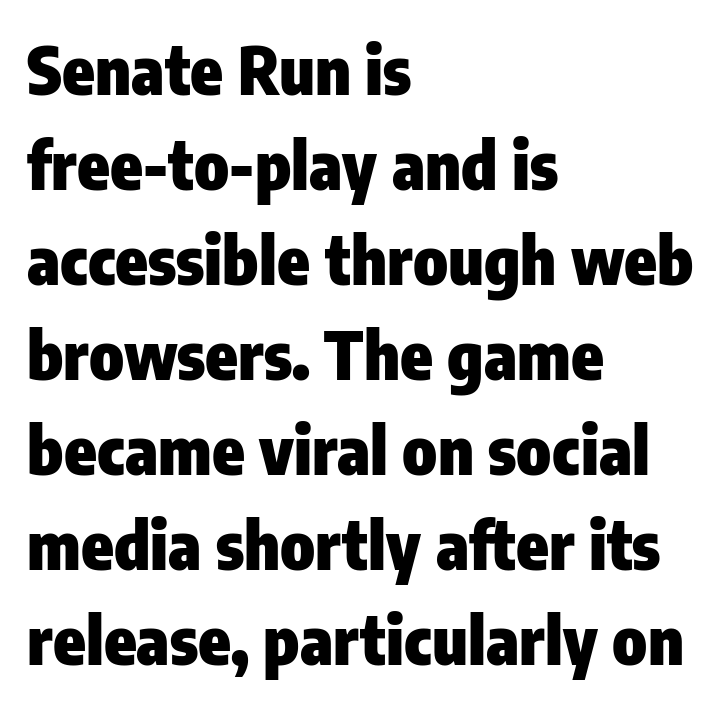
The image shows 66 px heavy, condensed sans-serif type, upright; set left-aligned, normal line spacing (1.44x), normal letter spacing, not underlined; low stroke contrast and a medium x-height.
